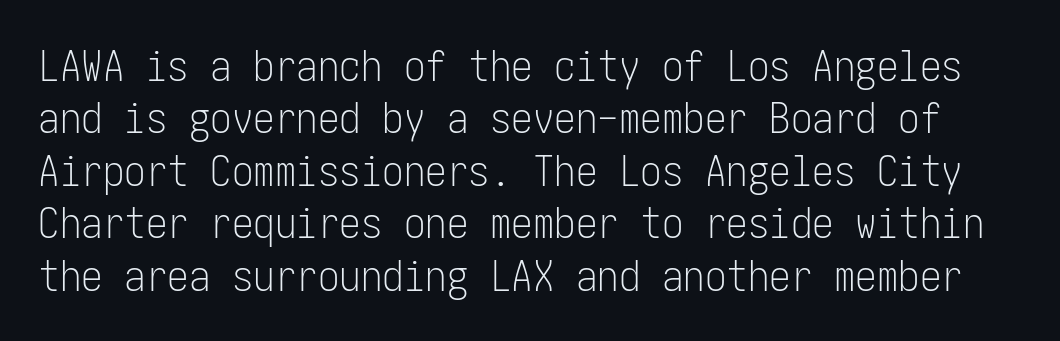
Q: Is the text bold? A: No.
Q: Is the text italic (slanted)? A: No, it is upright.
Q: Is the typeface a serif or a sans-serif typeface? A: Sans-serif.
Q: Is the text underlined? A: No.
Q: Is the spacing between letters normal or unusually wide? A: Normal.
Q: Width (condensed, normal, or wide)? A: Condensed.
Q: Stroke contrast? A: Low.
Q: x-height? A: Medium.
